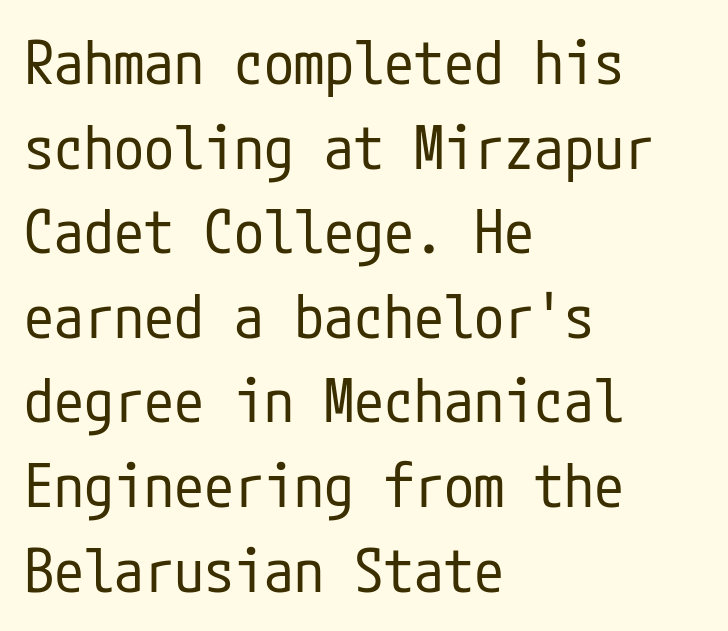
The image shows 60 px regular-weight, condensed sans-serif type, upright; set left-aligned, normal line spacing (1.41x), normal letter spacing, not underlined; low stroke contrast and a medium x-height.
